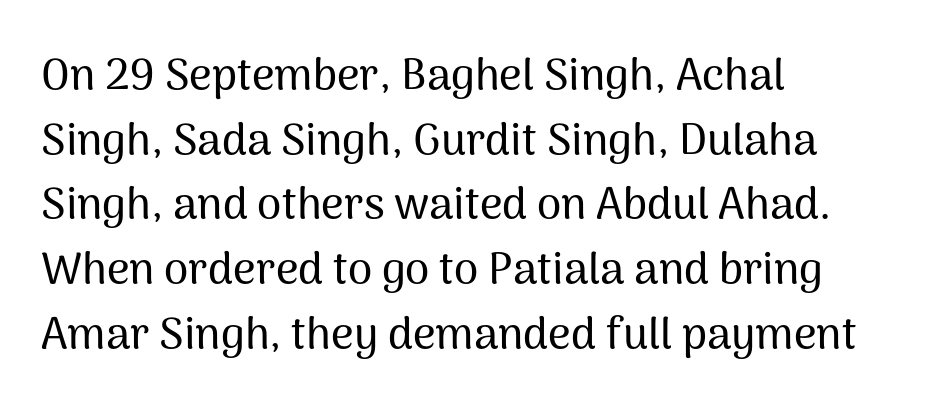
Observe the ordinary spacing: letters are neighbours, not strangers. Nobody drew a line under any word here. These lines sit exactly where default settings would place them. Upright lettering throughout. Unlike a traditional serif, this face leaves its strokes unadorned.
